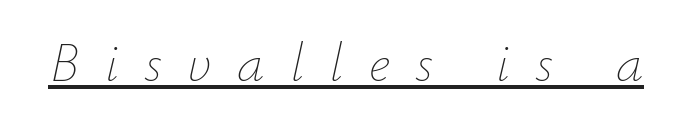
{"italic": "yes", "lean": "right", "slant_degrees": 12, "bold": "no", "weight": "thin", "width": "normal", "stroke_contrast": "low", "x_height": "small", "monospaced": "no", "underline": "yes", "letter_spacing": "wide", "letter_spacing_em": 0.46, "glyph_px": 55}
